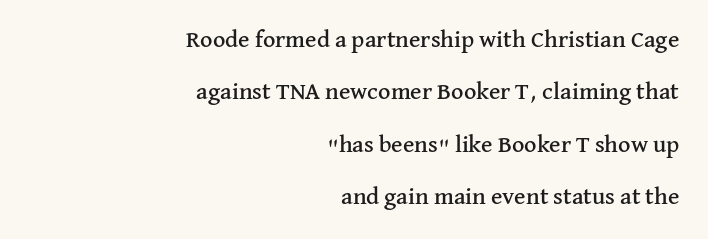
{"italic": "no", "underline": "no", "align": "right", "line_spacing": "loose", "line_spacing_ratio": 2.18, "letter_spacing": "normal", "letter_spacing_em": 0.0, "glyph_px": 24}
